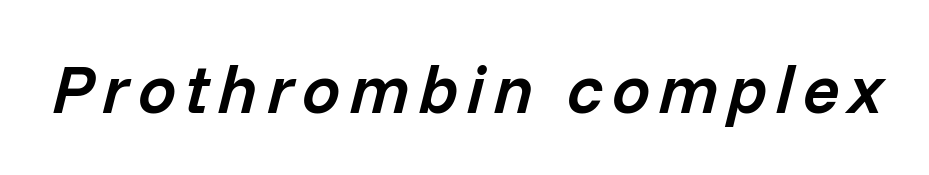
The image shows 68 px semibold type, italic (leaning right); set not underlined; low stroke contrast and a medium x-height.
